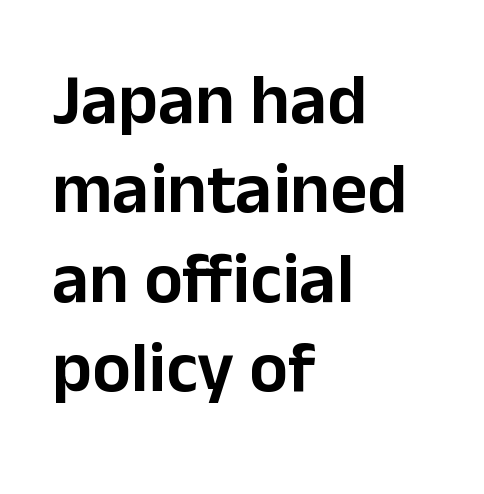
{"serif": "no", "italic": "no", "width": "normal", "stroke_contrast": "low", "x_height": "medium", "monospaced": "no", "underline": "no", "align": "left", "line_spacing_ratio": 1.24, "letter_spacing": "normal", "letter_spacing_em": 0.0, "glyph_px": 72}
